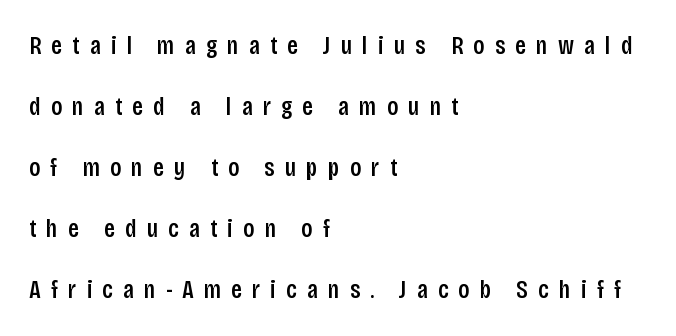
Beneath every word, the page is bare. Does the copy run flush right? No — it runs flush left. The tracking jumps out immediately: characters are airy and widely separated. This block would shrink considerably if given ordinary leading; it's expanded now. In terms of posture, this sample is upright.
